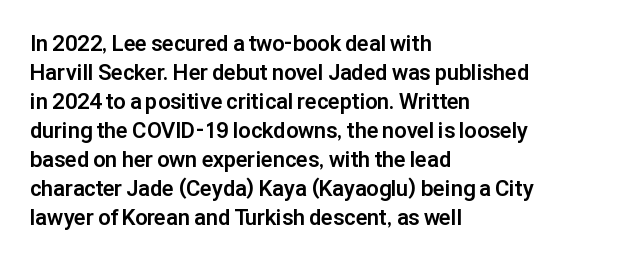
The image shows 22 px bold type, upright; set left-aligned, normal line spacing (1.32x), normal letter spacing, not underlined.
